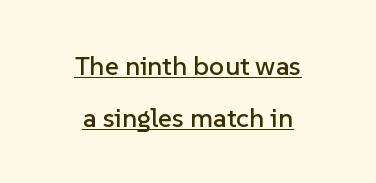
{"italic": "no", "underline": "yes", "align": "center", "line_spacing": "loose", "line_spacing_ratio": 1.92, "letter_spacing": "normal", "letter_spacing_em": 0.0, "glyph_px": 27}
